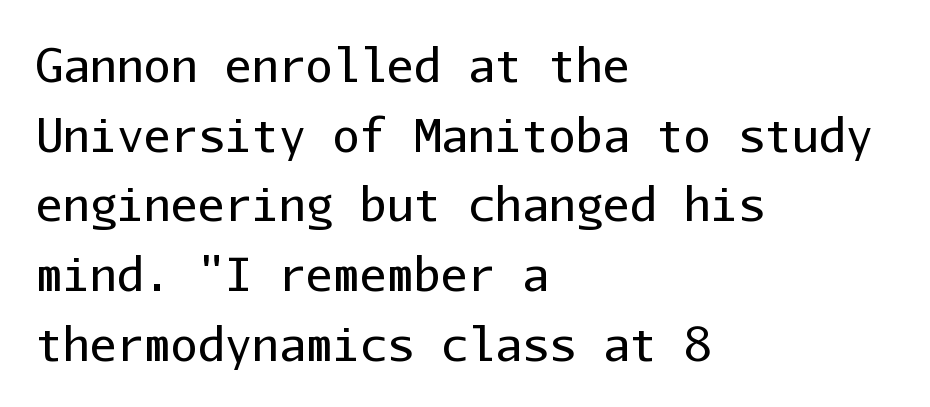
The image shows 45 px regular-weight sans-serif type, upright, monospaced; set left-aligned, normal line spacing (1.55x), normal letter spacing, not underlined; low stroke contrast and a medium x-height.
